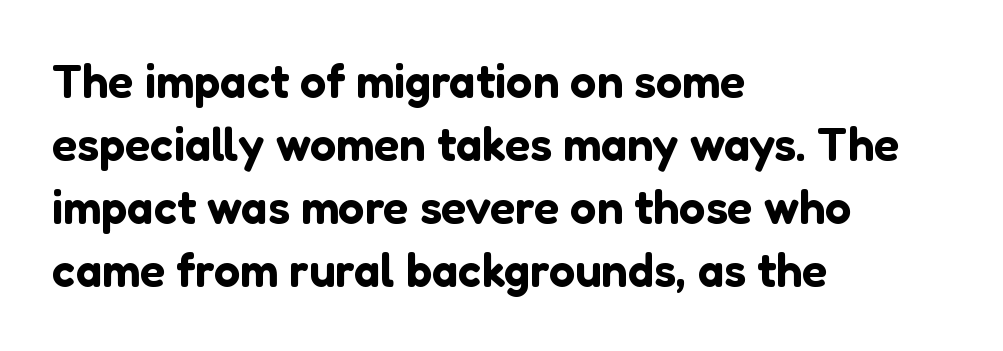
The image shows 47 px sans-serif type, upright; set left-aligned, normal line spacing (1.34x), normal letter spacing, not underlined; low stroke contrast and a medium x-height.
